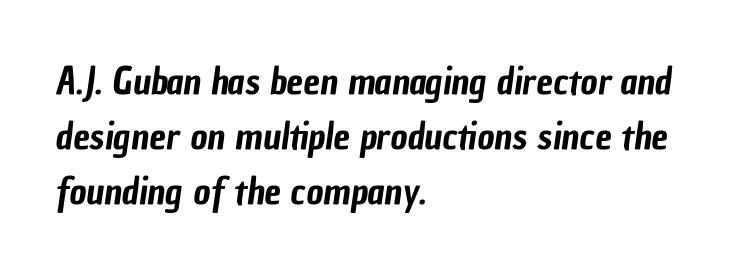
Q: Is the typeface a serif or a sans-serif typeface? A: Sans-serif.
Q: Is the text underlined? A: No.
Q: How is the paragraph aligned? A: Left-aligned.
Q: Is the spacing between letters normal or unusually wide? A: Normal.
Q: Is the spacing between lines tight, normal or loose? A: Normal.
Q: Width (condensed, normal, or wide)? A: Condensed.
Q: Stroke contrast? A: Low.
Q: x-height? A: Medium.
Q: Monospaced? A: No.
